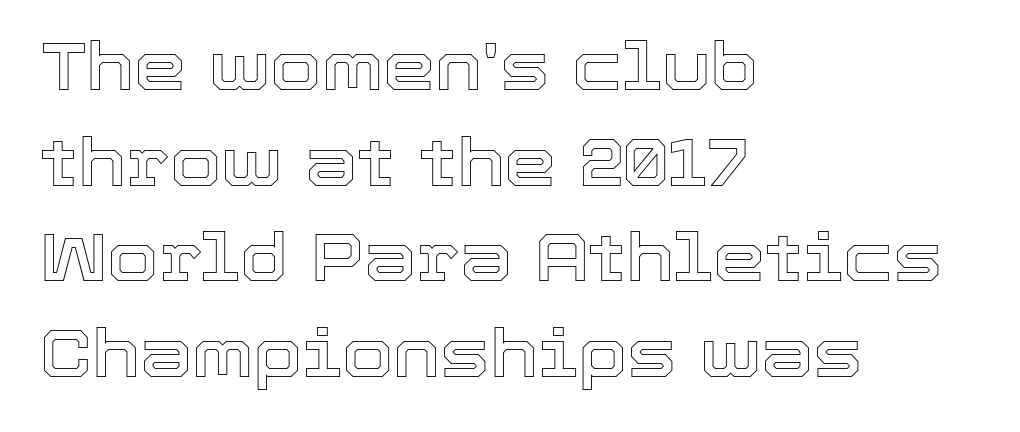
The image shows 66 px text type, upright; set left-aligned, normal line spacing (1.45x), normal letter spacing, not underlined; a medium x-height.
